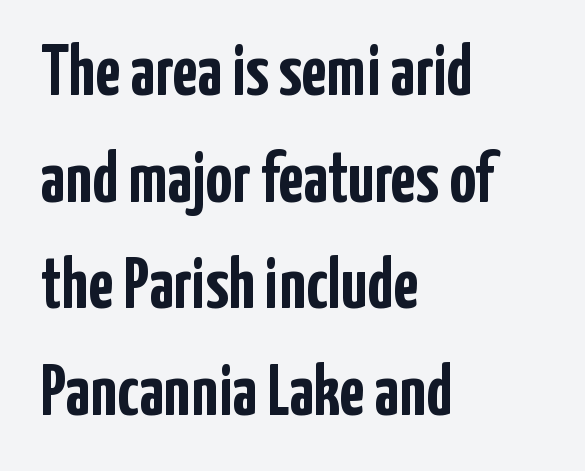
The image shows 73 px semibold, condensed sans-serif type, upright; set left-aligned, normal line spacing (1.46x), normal letter spacing, not underlined; low stroke contrast and a medium x-height.
